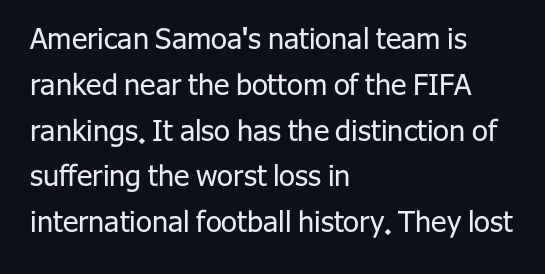
Observe the absence of serifs on each vertical stroke in this sample. Alignment: flush left. Descenders are the only things crossing below the line. This sample uses an upright cut, with every glyph sitting square on the baseline. Ink coverage per letter is moderate at most.
